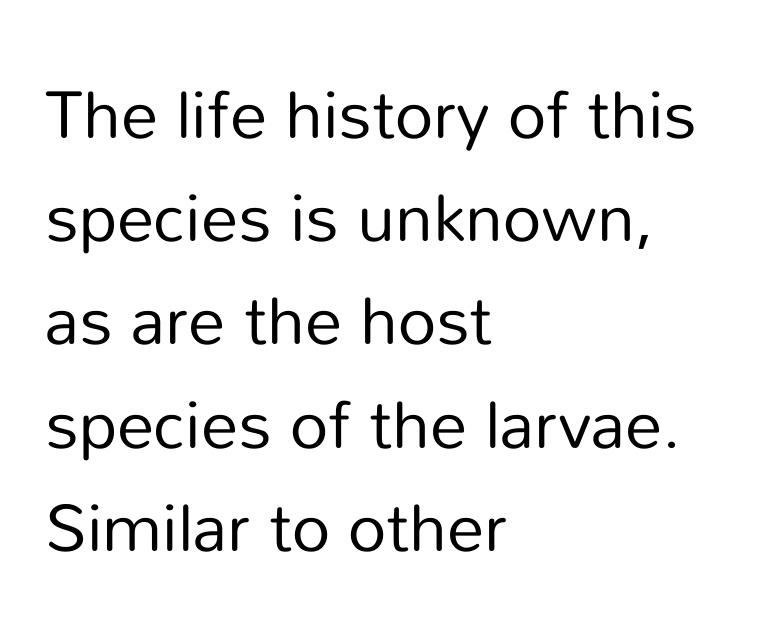
The image shows 67 px regular-weight sans-serif type, upright; set left-aligned, normal line spacing (1.54x), normal letter spacing, not underlined; low stroke contrast and a medium x-height.
